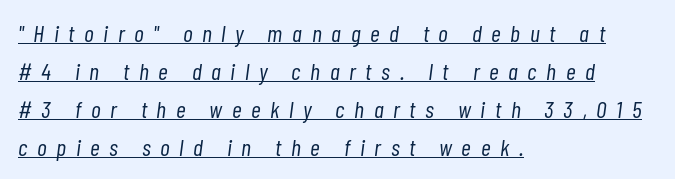
The image shows 24 px text type, italic (leaning right); set left-aligned, normal line spacing (1.58x), unusually wide letter spacing (+0.4 em), underlined.
